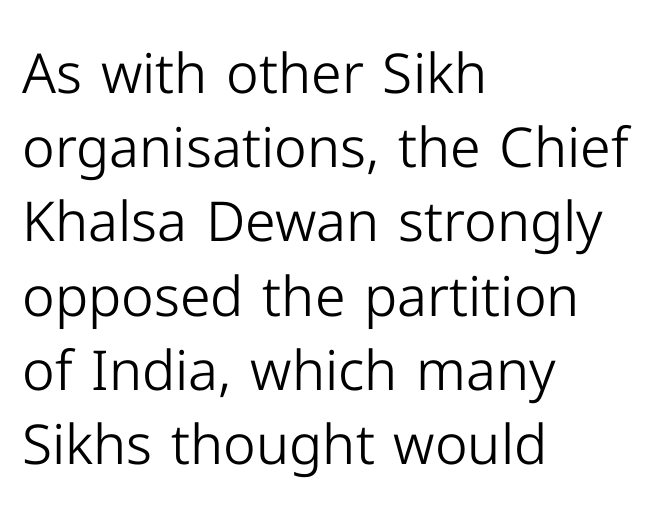
Posture: vertical. The text was rendered using a sans face with plain stroke endings. How are the letters spaced? Ordinarily, with no added tracking. Notice how descenders clear the ascenders below comfortably — that's standard leading. Teacher's note: observe the even left margin — that is flush-left alignment.
